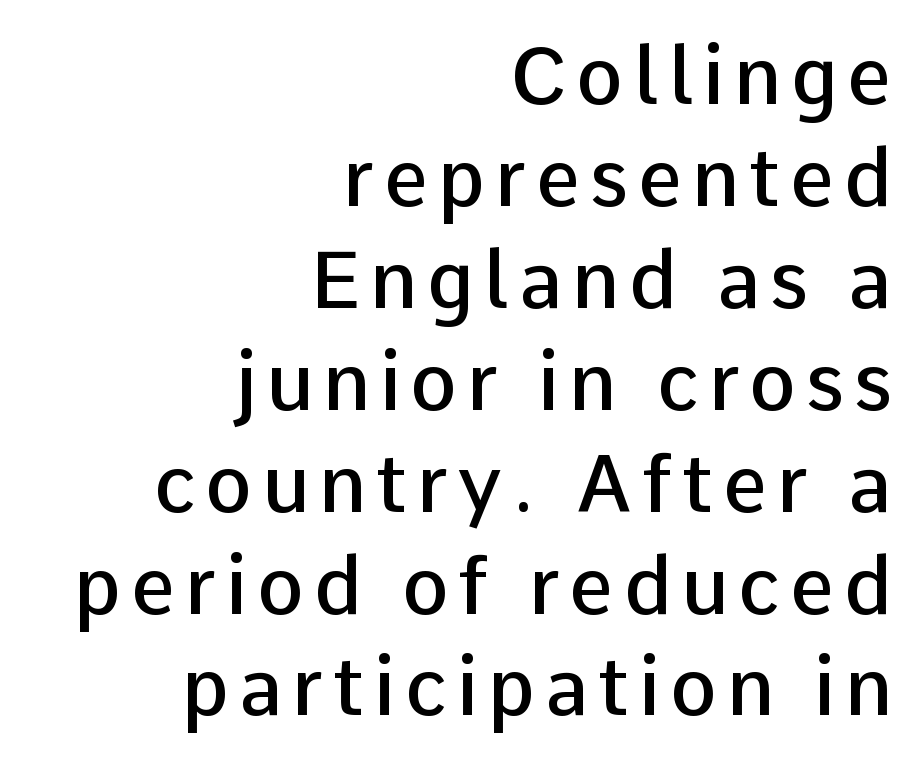
Every character sits straight up, as roman type does. Here the designer chose a conventional face with non-uniform glyph widths. Look at the bottom of the vertical strokes: they stop flat, with no serifs. Only glyphs here, with clear space below each row.
